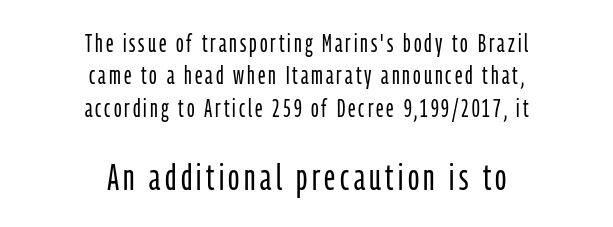
{"serif": "no", "italic": "no", "bold": "no", "weight": "light", "width": "condensed", "stroke_contrast": "low", "x_height": "medium", "monospaced": "no", "underline": "no", "align": "center", "line_spacing": "normal", "line_spacing_ratio": 1.3, "larger_block": "second", "size_ratio": 1.48, "glyph_px": 37}
